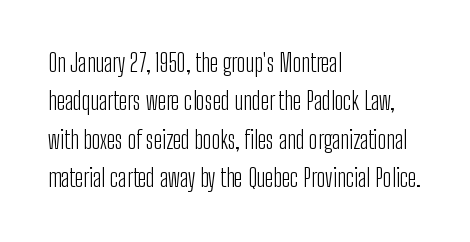
Plain, unruled lines of type. No heavy texture on the line: the type isn't bold. Look at the tracking — it's just the regular setting, nothing added. The axis of the letterforms is exactly vertical. The rows are spaced the way most documents space them.
